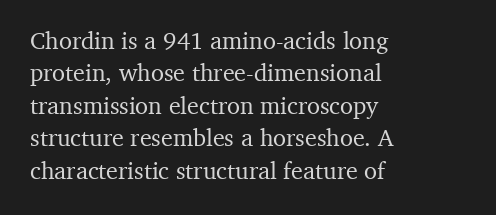
Q: Is the text italic (slanted)? A: No, it is upright.
Q: Is the text underlined? A: No.
Q: How is the paragraph aligned? A: Left-aligned.
Q: Is the spacing between letters normal or unusually wide? A: Normal.
Q: Is the spacing between lines tight, normal or loose? A: Normal.
